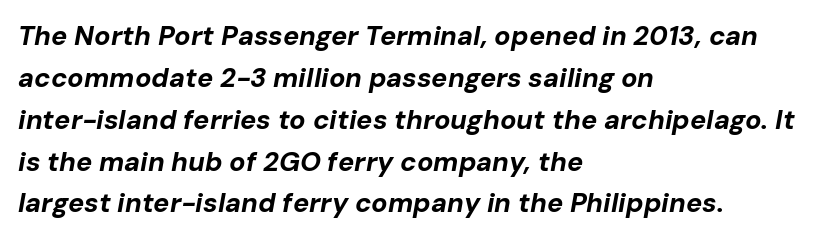
The image shows 27 px bold type, italic (leaning right); set left-aligned, normal line spacing (1.55x), normal letter spacing, not underlined.
